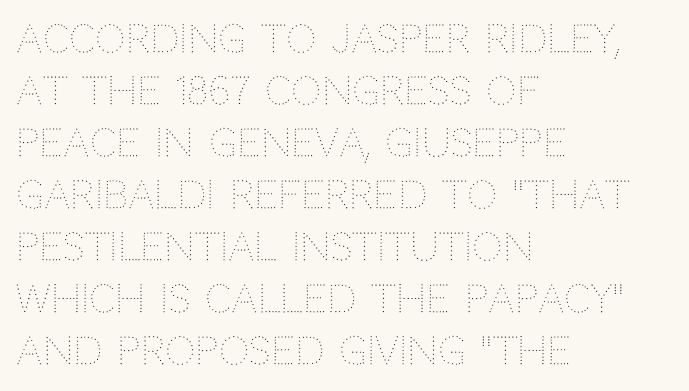
Q: Is the text bold? A: No.
Q: Is the text italic (slanted)? A: No, it is upright.
Q: Is the text underlined? A: No.
Q: How is the paragraph aligned? A: Left-aligned.
Q: Is the spacing between letters normal or unusually wide? A: Normal.
Q: Is the spacing between lines tight, normal or loose? A: Normal.
Q: Width (condensed, normal, or wide)? A: Normal.
Q: Stroke contrast? A: Medium.
Q: x-height? A: Large.
Q: Monospaced? A: No.
